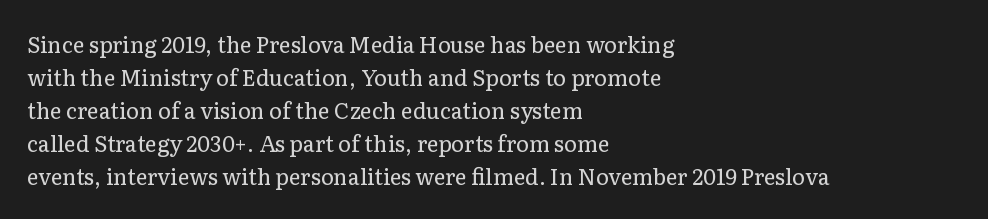
Q: Is the text bold? A: No.
Q: Is the text italic (slanted)? A: No, it is upright.
Q: Is the text underlined? A: No.
Q: How is the paragraph aligned? A: Left-aligned.
Q: Is the spacing between letters normal or unusually wide? A: Normal.
Q: Is the spacing between lines tight, normal or loose? A: Normal.
